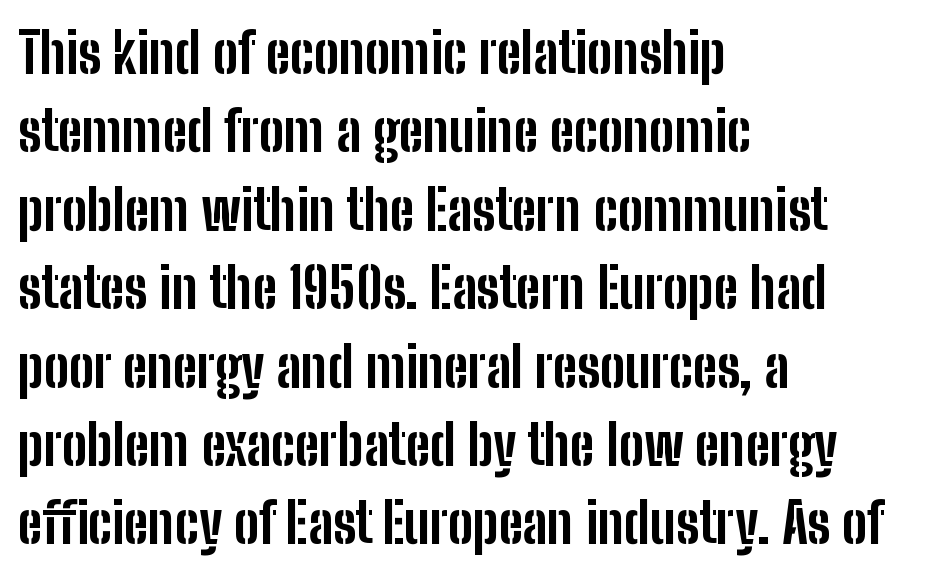
The image shows 56 px bold, condensed sans-serif type, upright; set left-aligned, normal line spacing (1.4x), normal letter spacing, not underlined; low stroke contrast and a medium x-height.
